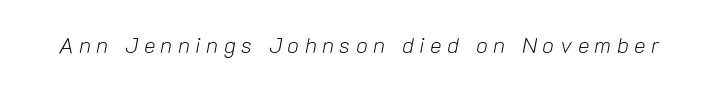
Slant detected: the letters are inclined. Counters stay open thanks to moderate or lighter strokes. Compared with typical body copy, the letter spacing here is much looser. No word sits above an underline.
